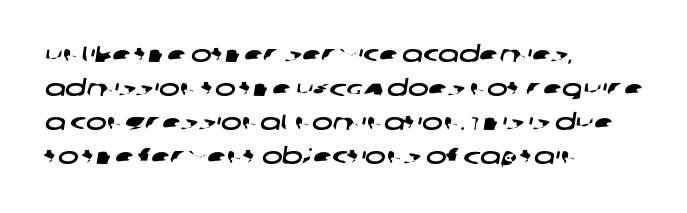
The lines in this sample share a left origin and differ only in where they stop. Each word holds together tightly as a unit, with standard inter-letter gaps. Evenly set lines give the paragraph a standard silhouette. Clear beneath every line of the passage.
